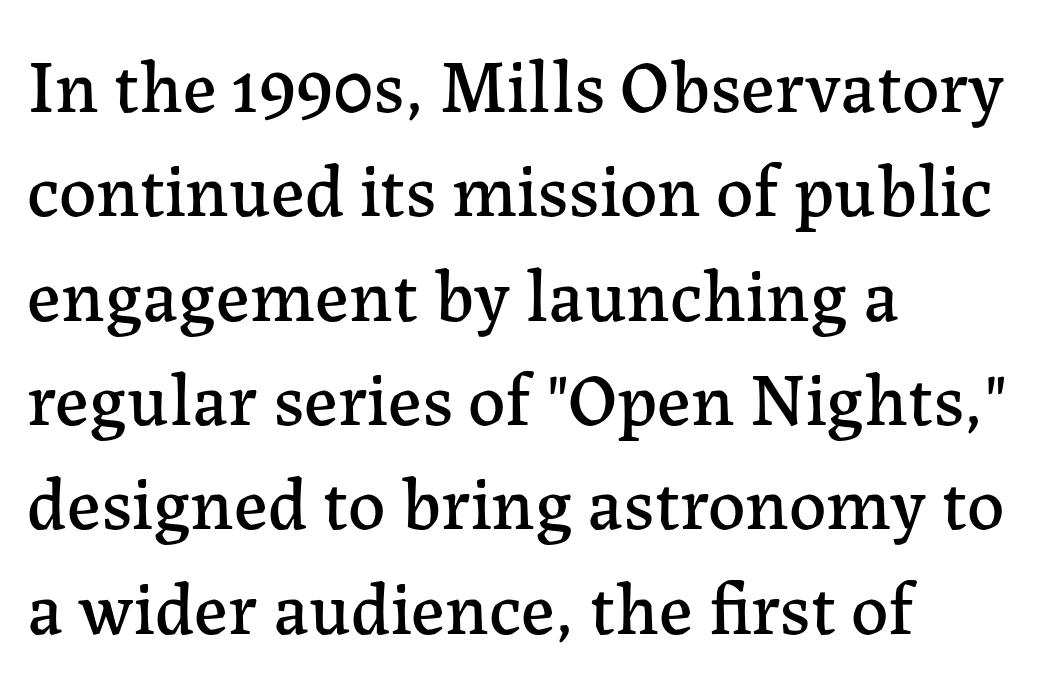
{"serif": "yes", "italic": "no", "width": "normal", "stroke_contrast": "low", "x_height": "medium", "monospaced": "no", "underline": "no", "align": "left", "line_spacing": "normal", "line_spacing_ratio": 1.41, "letter_spacing": "normal", "letter_spacing_em": 0.0, "glyph_px": 74}
